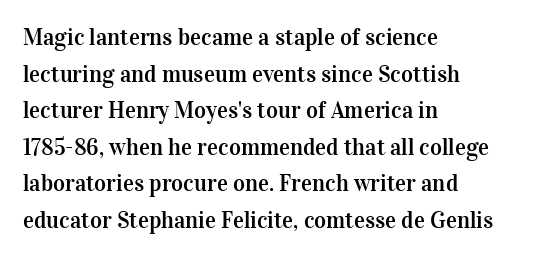
The image shows 23 px text type, upright; set left-aligned, normal line spacing (1.59x), normal letter spacing, not underlined.
